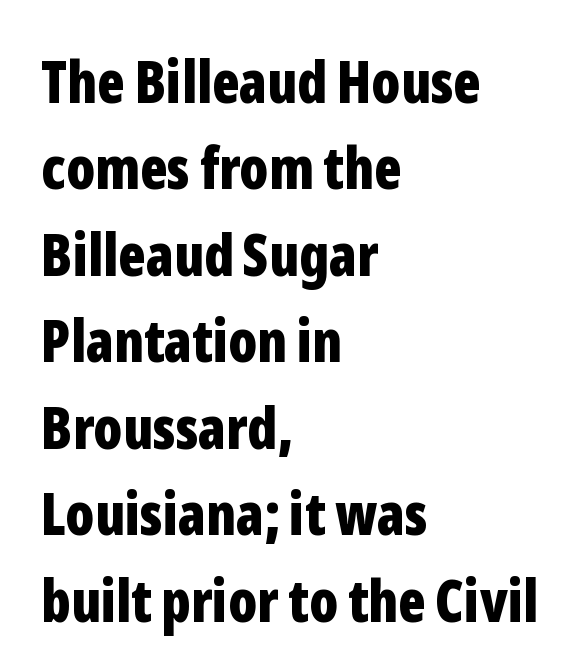
You can tell it's not italic because the verticals are truly vertical. The strokes are fattened all the way to bold. One glance says typical: line gaps are just what's usual. The setting favours the left margin, as ordinary paragraphs usually do. The rendering keeps characters at their native spacing.
